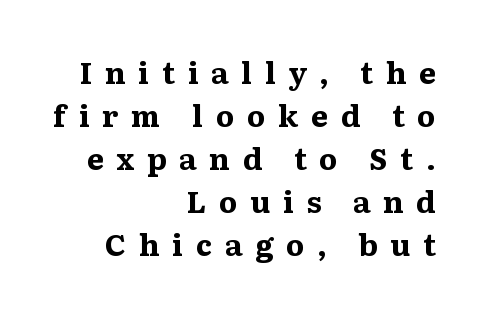
{"serif": "yes", "italic": "no", "bold": "yes", "weight": "bold", "width": "wide", "stroke_contrast": "medium", "x_height": "medium", "monospaced": "no", "underline": "no", "align": "right", "line_spacing": "normal", "line_spacing_ratio": 1.43, "letter_spacing": "wide", "letter_spacing_em": 0.42, "glyph_px": 30}
